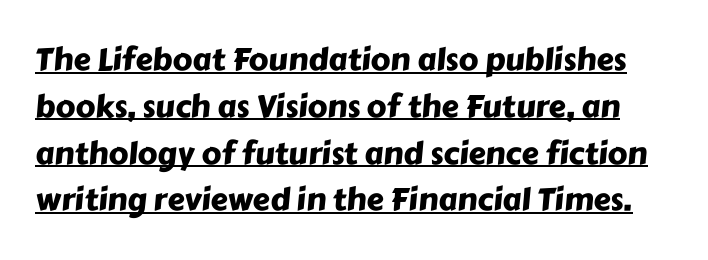
{"serif": "no", "width": "normal", "stroke_contrast": "low", "x_height": "medium", "monospaced": "no", "underline": "yes", "line_spacing": "normal", "line_spacing_ratio": 1.51, "letter_spacing": "normal", "letter_spacing_em": 0.0, "glyph_px": 31}
